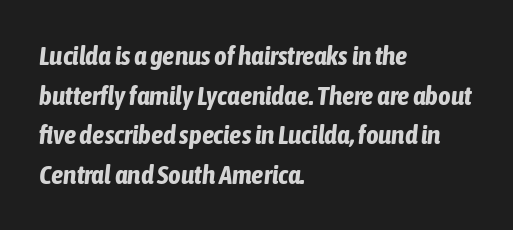
{"italic": "yes", "lean": "right", "slant_degrees": 6, "bold": "yes", "underline": "no", "align": "left", "line_spacing": "normal", "line_spacing_ratio": 1.47, "letter_spacing": "normal", "letter_spacing_em": 0.0, "glyph_px": 27}
